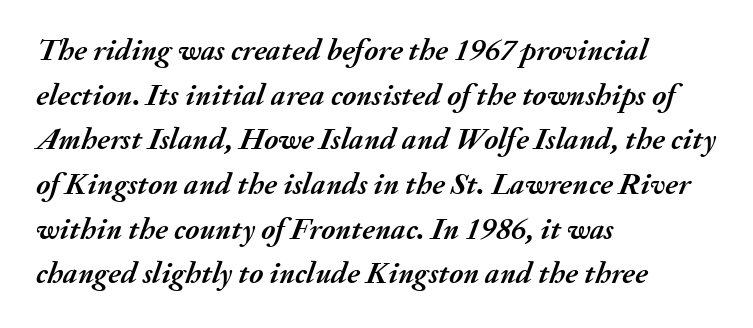
{"italic": "yes", "lean": "right", "slant_degrees": 20, "bold": "yes", "weight": "semibold", "width": "normal", "stroke_contrast": "medium", "x_height": "small", "monospaced": "no", "underline": "no", "align": "left", "line_spacing": "normal", "line_spacing_ratio": 1.44, "letter_spacing": "normal", "letter_spacing_em": 0.0, "glyph_px": 31}
